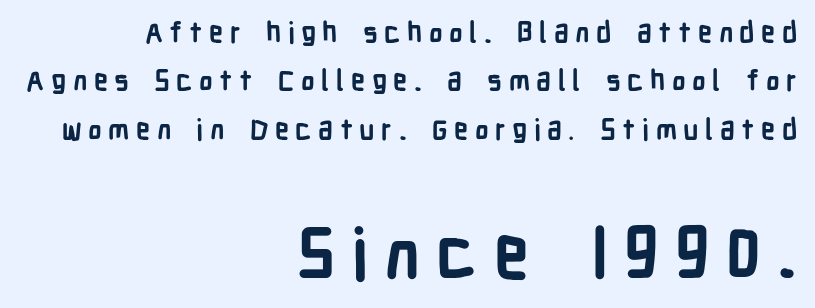
The image shows 70 px semibold, condensed sans-serif type, upright; set right-aligned, line spacing 1.73x, unusually wide letter spacing (+0.23 em), not underlined; the second (bottom) block is 2.5x larger; low stroke contrast and a medium x-height.
